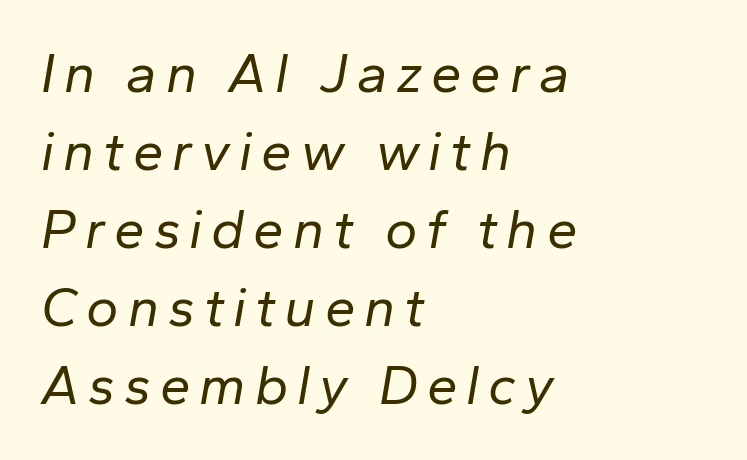
Q: Is the text bold? A: No.
Q: Is the text italic (slanted)? A: Yes, it leans right by about 10 degrees.
Q: Is the text underlined? A: No.
Q: How is the paragraph aligned? A: Left-aligned.
Q: Is the spacing between lines tight, normal or loose? A: Normal.
Q: Width (condensed, normal, or wide)? A: Normal.
Q: Stroke contrast? A: Low.
Q: x-height? A: Medium.
Q: Monospaced? A: No.
